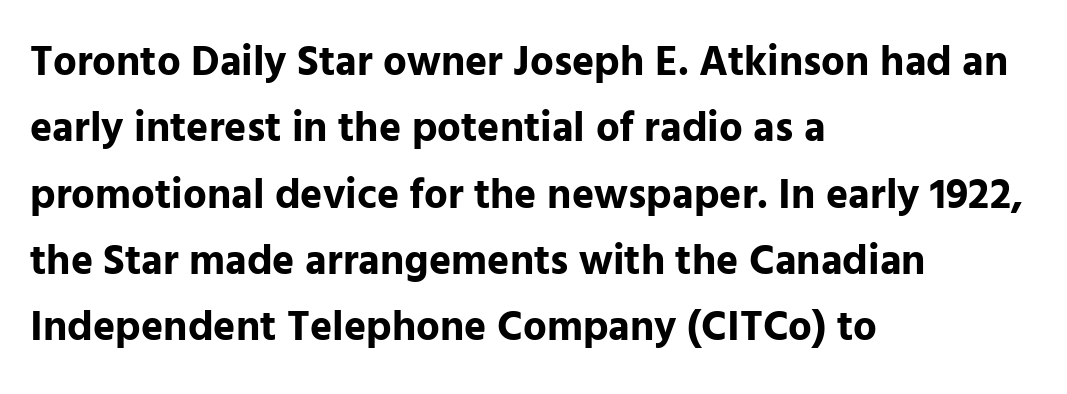
{"serif": "no", "italic": "no", "bold": "yes", "weight": "bold", "width": "normal", "stroke_contrast": "low", "x_height": "medium", "monospaced": "no", "underline": "no", "align": "left", "line_spacing": "normal", "line_spacing_ratio": 1.58, "letter_spacing": "normal", "letter_spacing_em": 0.0, "glyph_px": 42}
